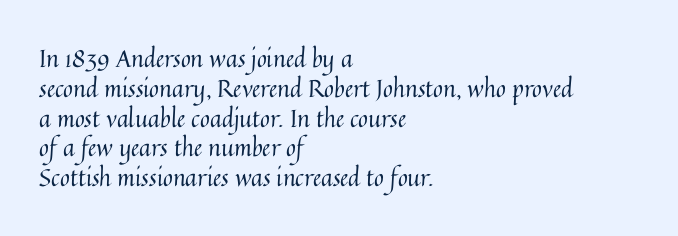
{"bold": "no", "underline": "no", "align": "left", "line_spacing_ratio": 1.24, "letter_spacing": "normal", "letter_spacing_em": 0.0, "glyph_px": 24}
